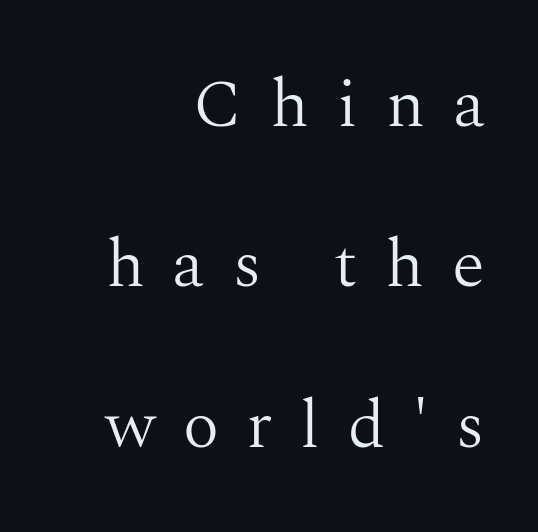
Q: Is the text bold? A: No.
Q: Is the text italic (slanted)? A: No, it is upright.
Q: Is the typeface a serif or a sans-serif typeface? A: Serif.
Q: Is the text underlined? A: No.
Q: How is the paragraph aligned? A: Right-aligned.
Q: Is the spacing between letters normal or unusually wide? A: Unusually wide.
Q: Is the spacing between lines tight, normal or loose? A: Loose.
Q: Width (condensed, normal, or wide)? A: Normal.
Q: Stroke contrast? A: Medium.
Q: x-height? A: Medium.
Q: Monospaced? A: No.
